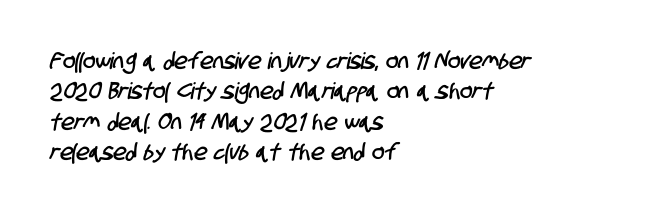
Q: Is the text underlined? A: No.
Q: How is the paragraph aligned? A: Left-aligned.
Q: Is the spacing between letters normal or unusually wide? A: Normal.
Q: Is the spacing between lines tight, normal or loose? A: Normal.
